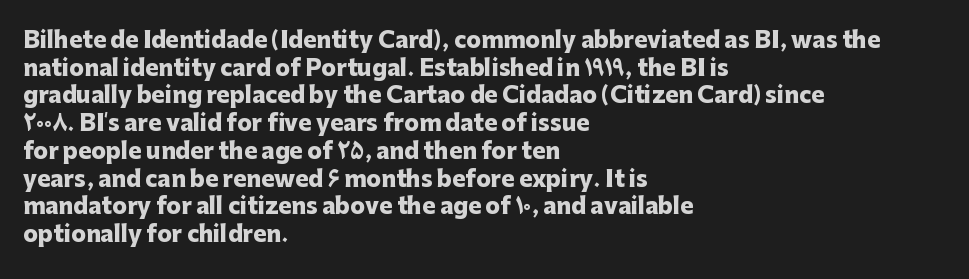
{"italic": "no", "bold": "yes", "underline": "no", "align": "left", "line_spacing": "normal", "line_spacing_ratio": 1.26, "letter_spacing": "normal", "letter_spacing_em": 0.0, "glyph_px": 22}
